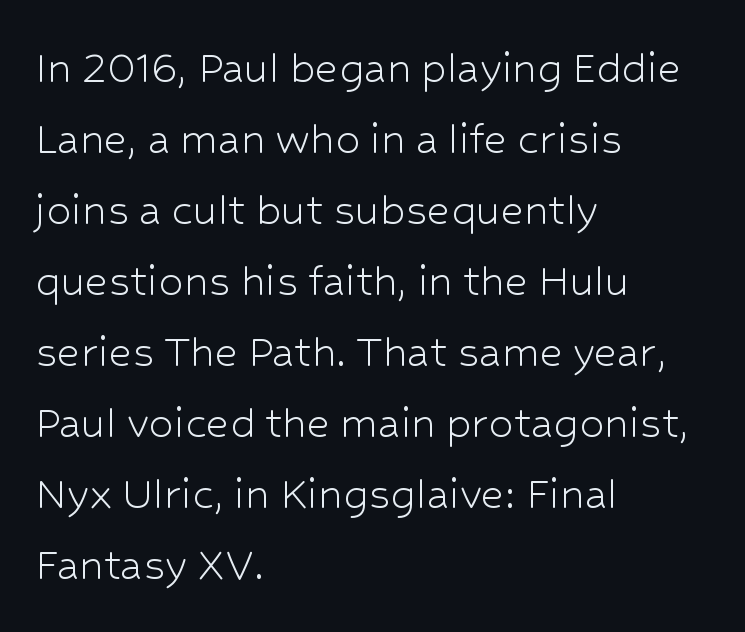
This rendering employs a face without finishing strokes, i.e., a sans-serif. Each letter keeps its own natural width here, so spacing adapts to shape. Stroke mass is kept to a normal reading level or below. Notice how the passage keeps a crisp vertical edge on the left only.
